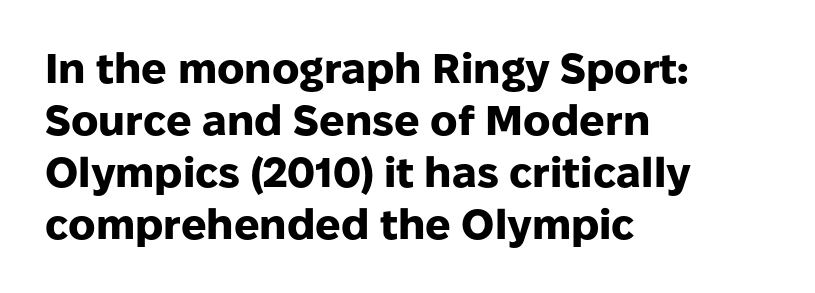
Each letter keeps its own natural width here, so spacing adapts to shape. The space directly below the letters is spotless. Nope, not italic — everything's standing straight. This is sans-serif lettering, the kind often seen on screens and signage. Is the type bold? Yes — the strokes are clearly thick and heavy.
